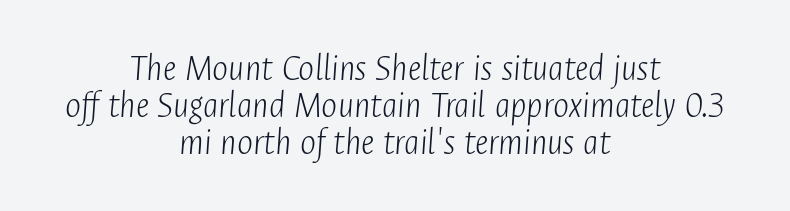
The image shows 38 px light, condensed type, italic (leaning right); set centered, tight line spacing (0.97x), normal letter spacing, not underlined; low stroke contrast and a medium x-height.
